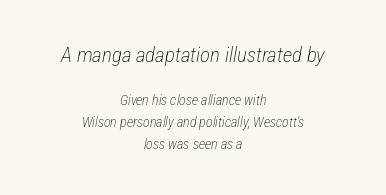
The designer left line spacing at the default. This rendering uses center alignment, leaving both contours irregular but symmetric. Underline: absent. The rendering applies a slant to the glyphs.
